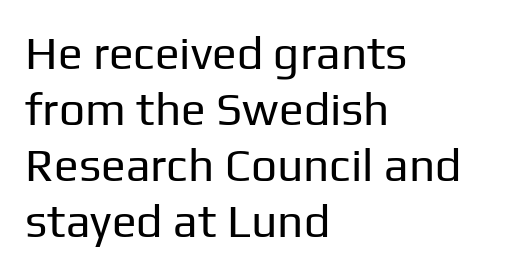
The image shows 46 px regular-weight sans-serif type, upright; set left-aligned, line spacing 1.22x, normal letter spacing, not underlined; low stroke contrast and a medium x-height.
